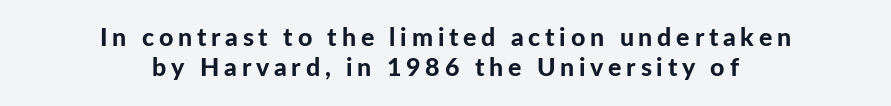
Q: Is the text bold? A: Yes.
Q: Is the text italic (slanted)? A: No, it is upright.
Q: Is the text underlined? A: No.
Q: How is the paragraph aligned? A: Centered.
